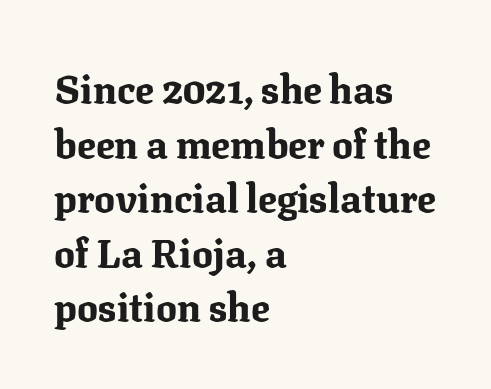
Q: Is the text bold? A: Yes.
Q: Is the text italic (slanted)? A: No, it is upright.
Q: Is the typeface a serif or a sans-serif typeface? A: Serif.
Q: Is the text underlined? A: No.
Q: How is the paragraph aligned? A: Left-aligned.
Q: Is the spacing between letters normal or unusually wide? A: Normal.
Q: Is the spacing between lines tight, normal or loose? A: Normal.
Q: Width (condensed, normal, or wide)? A: Normal.
Q: Stroke contrast? A: Medium.
Q: x-height? A: Medium.
Q: Monospaced? A: No.
